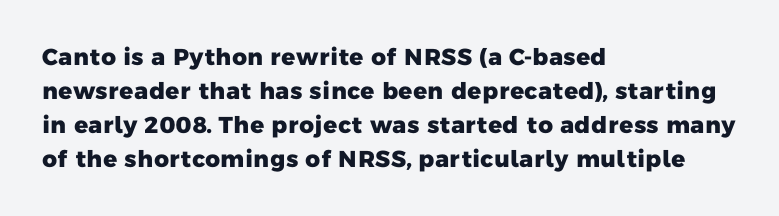
Normally led — the rows are evenly, conventionally spaced. In CSS terms this would be text-align: left. The passage shown is not underscored anywhere. The rendering keeps characters at their native spacing. The rendering uses a bold face; every stroke is thick and dark.
